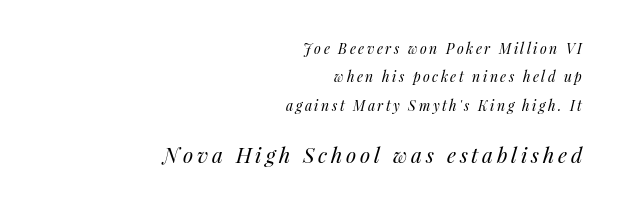
You get the small type first, then a jump to larger type. Line ends are locked; line starts wander. The typeface has the unassuming heft of standard copy or less. When letters slant like this, we call the style italic. Plain, unruled lines of type. You could fit nearly another row in the gap between these rows.
